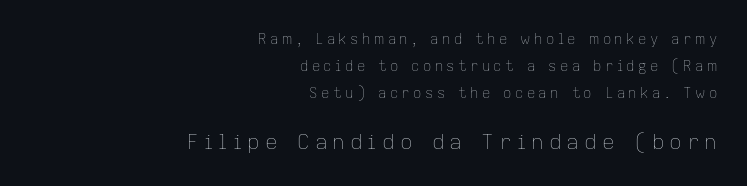
Q: Is the text bold? A: No.
Q: Is the text italic (slanted)? A: No, it is upright.
Q: Is the text underlined? A: No.
Q: How is the paragraph aligned? A: Right-aligned.
Q: Is the spacing between letters normal or unusually wide? A: Unusually wide.
Q: Is the spacing between lines tight, normal or loose? A: Loose.
Q: Which block of text is set in a larger size, the first (top) or the second (bottom)? A: The second (bottom) one.
